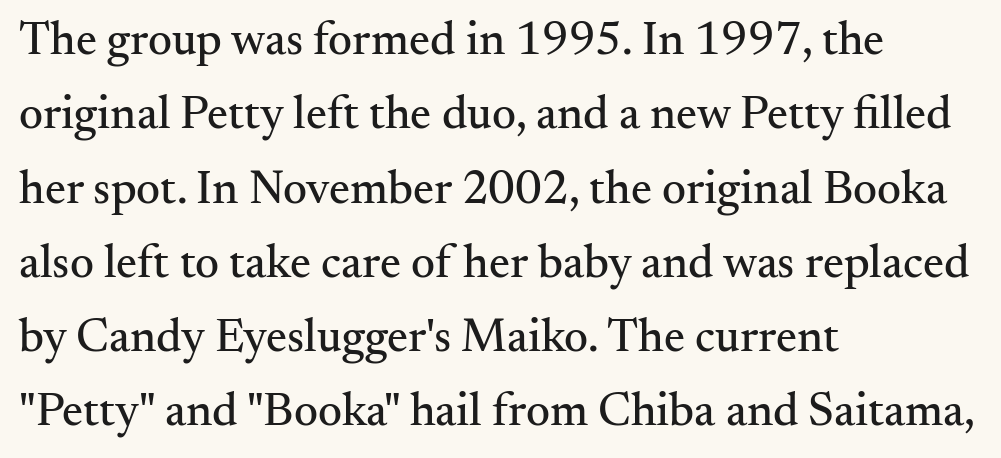
Letter spacing: default. The passage shown stacks its lines at a standard gap. Vertical strokes here are truly vertical. Character widths vary here, with narrow letters taking less room than wide ones. The paragraph has a hard left edge and a soft right edge. Decoration check: the copy has no underline.
